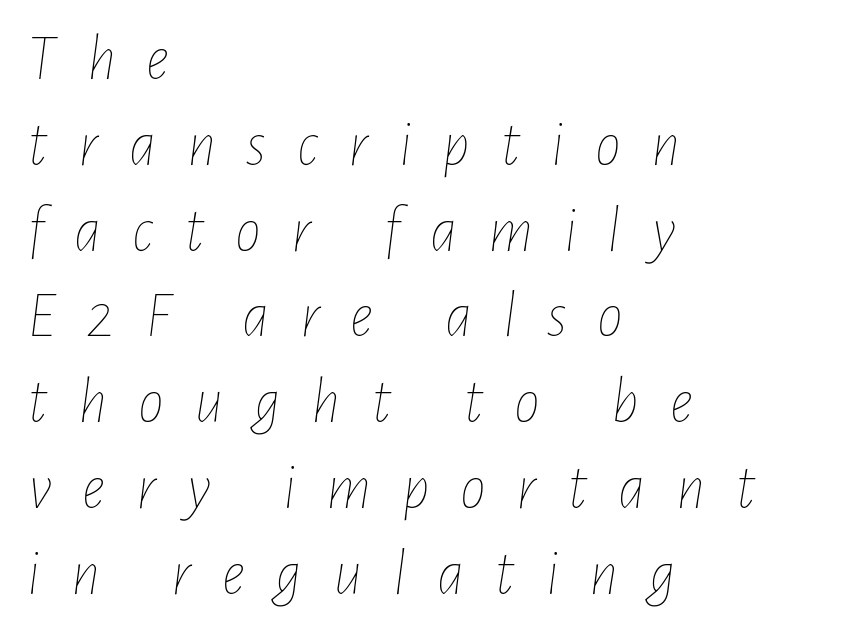
{"italic": "yes", "lean": "right", "slant_degrees": 7, "bold": "no", "weight": "thin", "width": "condensed", "stroke_contrast": "low", "x_height": "medium", "monospaced": "no", "underline": "no", "align": "left", "line_spacing": "normal", "line_spacing_ratio": 1.32, "letter_spacing": "wide", "letter_spacing_em": 0.47, "glyph_px": 65}
